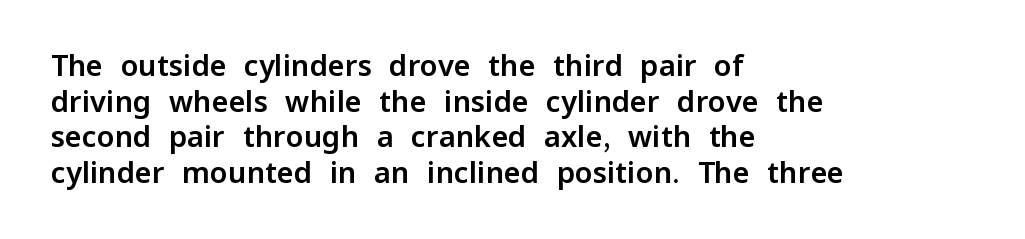
Leftover space on each line is placed entirely after the last word. A sans-serif font was chosen for this passage. Plain, unruled lines of type. The rendering uses natural spacing where letterforms have individual widths. This is the regular roman posture of the typeface.
